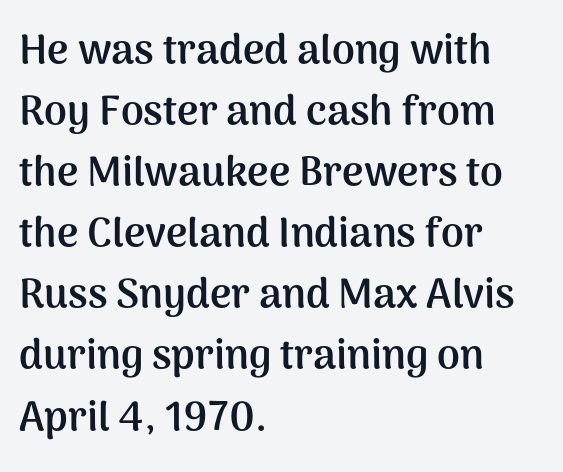
Characters remain perfectly vertical along every line. Proportional: the letters do not fall into vertical columns. No feet cap the strokes, marking this as sans-serif type. Weight check: bold — yes, fully.
